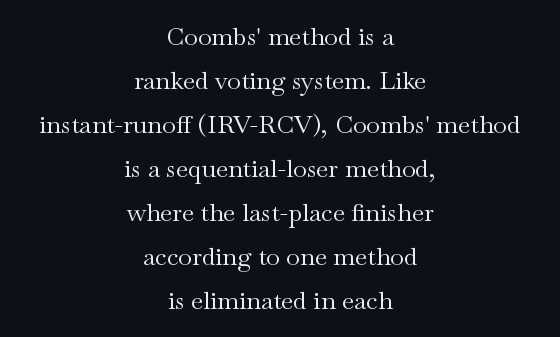
Descenders are the only things crossing below the line. A typesetter would mark this as roman, not italic. Compared with a flush-left layout, this one balances lines on the center instead. Students, note that the glyphs here touch the page at normal intervals. The font sits on the lighter half of the weight spectrum, regular included.
